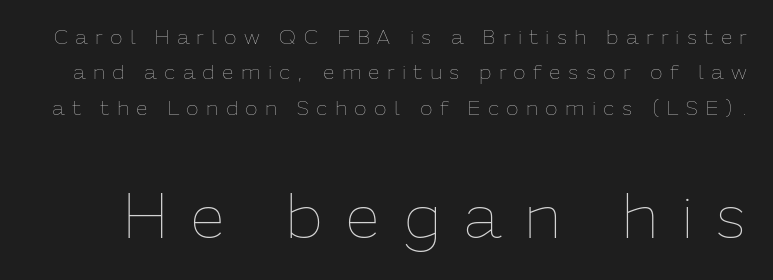
Q: Is the text bold? A: No.
Q: Is the text italic (slanted)? A: No, it is upright.
Q: Is the text underlined? A: No.
Q: Is the spacing between letters normal or unusually wide? A: Unusually wide.
Q: Is the spacing between lines tight, normal or loose? A: Normal.
Q: Which block of text is set in a larger size, the first (top) or the second (bottom)? A: The second (bottom) one.
Q: Width (condensed, normal, or wide)? A: Normal.
Q: Stroke contrast? A: Low.
Q: x-height? A: Medium.
Q: Monospaced? A: No.
